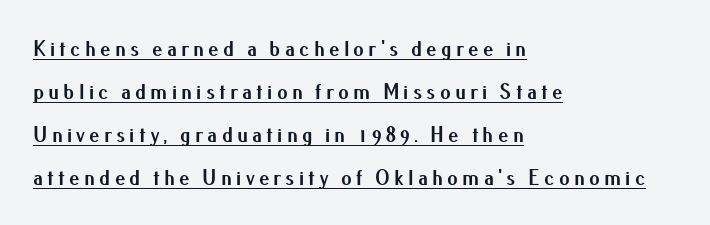
Q: Is the text bold? A: Yes.
Q: Is the text italic (slanted)? A: No, it is upright.
Q: Is the text underlined? A: Yes.
Q: How is the paragraph aligned? A: Left-aligned.
Q: Is the spacing between letters normal or unusually wide? A: Unusually wide.
Q: Is the spacing between lines tight, normal or loose? A: Loose.
